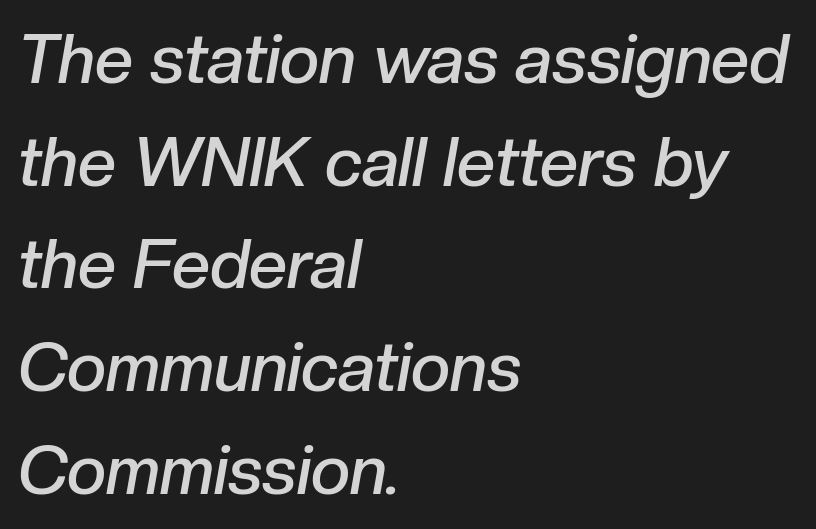
The words here are not underlined. How would I describe the line gaps? Plain and ordinary. Is this a fixed-width face? No — the glyphs have proportional, varying widths. Alignment: flush left.
